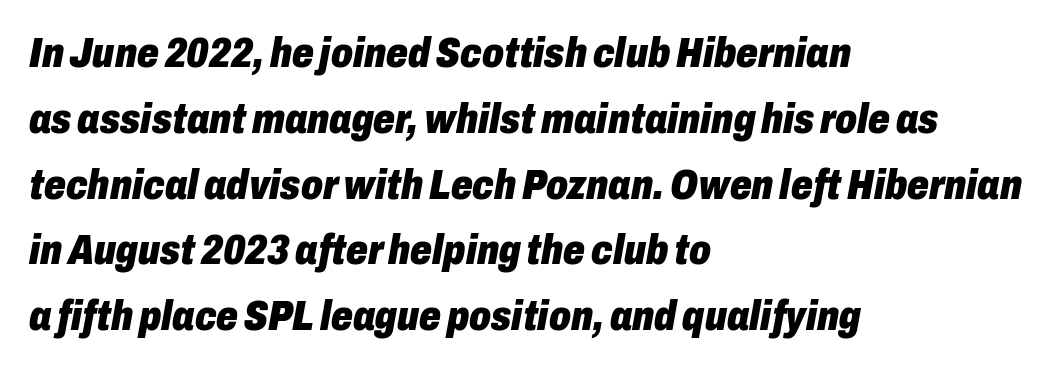
{"italic": "yes", "lean": "right", "slant_degrees": 10, "bold": "yes", "weight": "heavy", "width": "condensed", "stroke_contrast": "low", "x_height": "medium", "monospaced": "no", "underline": "no", "align": "left", "line_spacing": "normal", "line_spacing_ratio": 1.53, "letter_spacing": "normal", "letter_spacing_em": 0.0, "glyph_px": 43}
